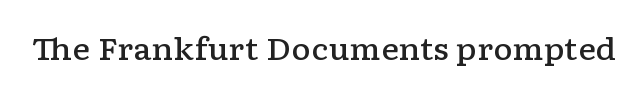
Q: Is the text bold? A: Semi-bold.
Q: Is the text italic (slanted)? A: No, it is upright.
Q: Is the typeface a serif or a sans-serif typeface? A: Serif.
Q: Is the text underlined? A: No.
Q: Is the spacing between letters normal or unusually wide? A: Normal.
Q: Width (condensed, normal, or wide)? A: Wide.
Q: Stroke contrast? A: Low.
Q: x-height? A: Medium.
Q: Monospaced? A: No.
